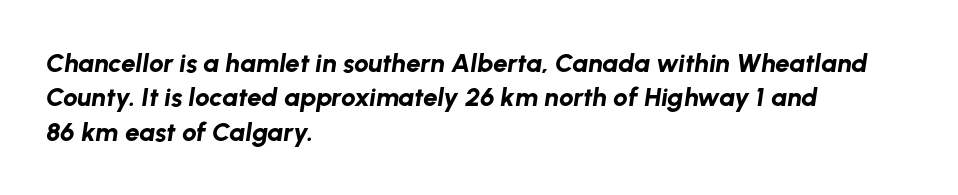
Q: Is the text bold? A: Yes.
Q: Is the text italic (slanted)? A: Yes, it leans right by about 8 degrees.
Q: Is the text underlined? A: No.
Q: How is the paragraph aligned? A: Left-aligned.
Q: Is the spacing between letters normal or unusually wide? A: Normal.
Q: Is the spacing between lines tight, normal or loose? A: Normal.
